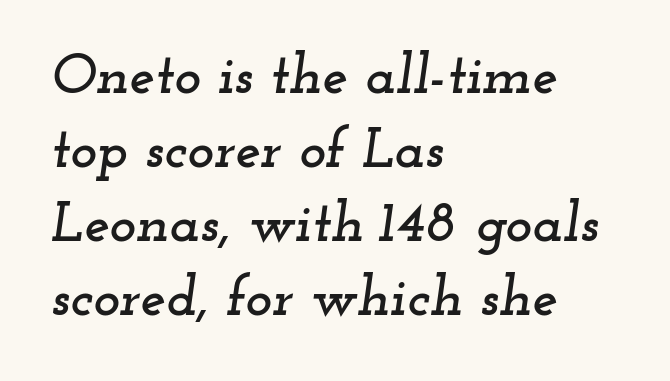
The image shows 57 px wide serif type, italic (leaning right); set left-aligned, normal line spacing (1.3x), normal letter spacing, not underlined; low stroke contrast and a small x-height.
